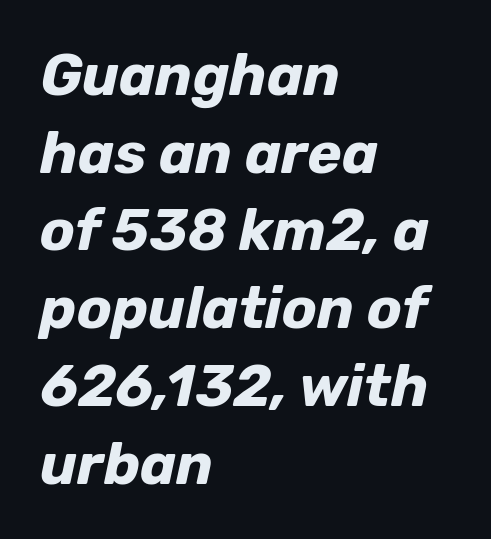
The image shows 58 px bold type, italic (leaning right); set left-aligned, normal line spacing (1.34x), normal letter spacing, not underlined; low stroke contrast and a medium x-height.
